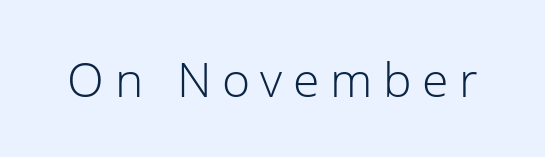
Q: Is the text bold? A: No.
Q: Is the text italic (slanted)? A: No, it is upright.
Q: Is the typeface a serif or a sans-serif typeface? A: Sans-serif.
Q: Is the text underlined? A: No.
Q: Is the spacing between letters normal or unusually wide? A: Unusually wide.
Q: Width (condensed, normal, or wide)? A: Normal.
Q: Stroke contrast? A: Low.
Q: x-height? A: Medium.
Q: Monospaced? A: No.
